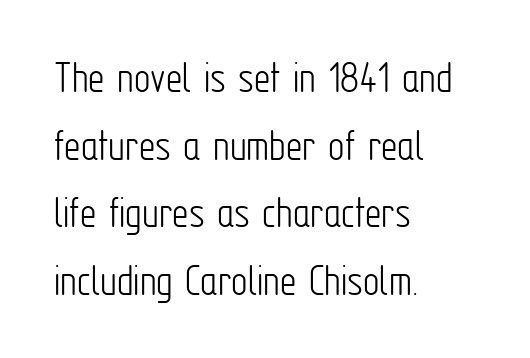
Left-aligned paragraph, ragged on the right. The letterforms sit shoulder to shoulder at normal distance. Character widths vary here, with narrow letters taking less room than wide ones. The strokes are not fattened; the text isn't bold. Regular leading.
